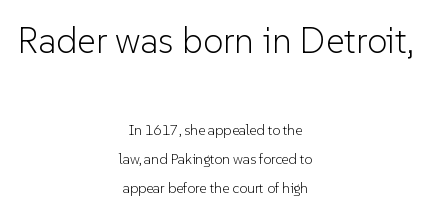
{"serif": "no", "italic": "no", "bold": "no", "weight": "light", "width": "normal", "stroke_contrast": "low", "x_height": "medium", "monospaced": "no", "underline": "no", "align": "center", "line_spacing": "loose", "line_spacing_ratio": 2.08, "letter_spacing": "normal", "letter_spacing_em": 0.0, "larger_block": "first", "size_ratio": 2.57, "glyph_px": 36}
